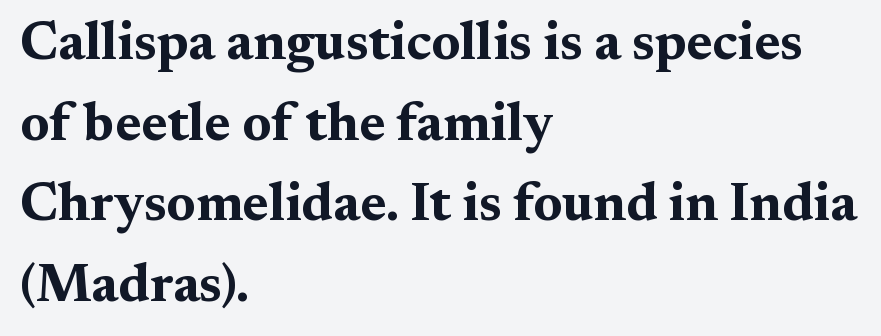
{"serif": "yes", "italic": "no", "bold": "yes", "weight": "bold", "width": "wide", "stroke_contrast": "medium", "x_height": "medium", "monospaced": "no", "underline": "no", "align": "left", "line_spacing": "normal", "line_spacing_ratio": 1.52, "letter_spacing": "normal", "letter_spacing_em": 0.0, "glyph_px": 53}
